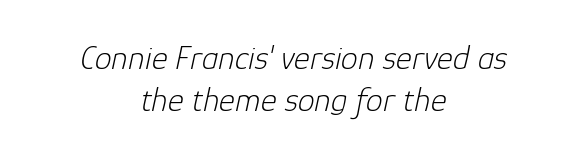
{"italic": "yes", "lean": "right", "slant_degrees": 12, "bold": "no", "weight": "light", "width": "normal", "stroke_contrast": "low", "x_height": "medium", "monospaced": "no", "underline": "no", "align": "center", "line_spacing_ratio": 1.24, "letter_spacing": "normal", "letter_spacing_em": 0.0, "glyph_px": 34}
